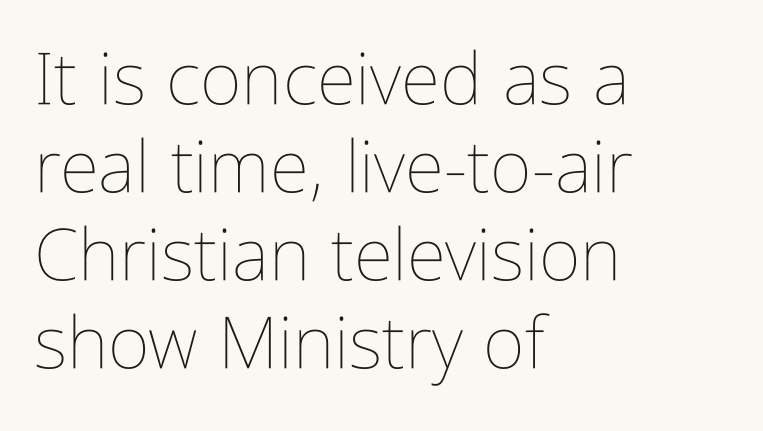
{"italic": "no", "bold": "no", "weight": "thin", "width": "condensed", "stroke_contrast": "low", "x_height": "medium", "monospaced": "no", "underline": "no", "align": "left", "line_spacing_ratio": 1.22, "letter_spacing": "normal", "letter_spacing_em": 0.0, "glyph_px": 72}
